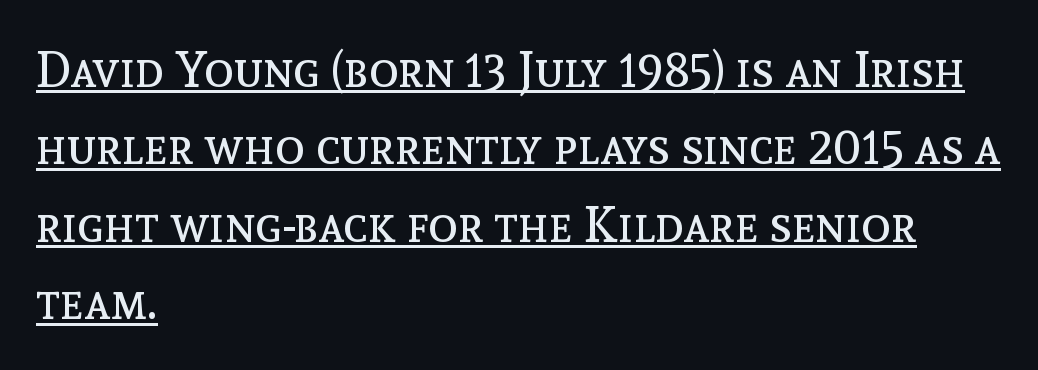
Caption: face not bold, strokes unweighted. Ordinary non-slanted type is in use. The gaps between neighbouring characters are ordinary and unremarkable. Reading down the block, your eye returns to a fixed left position each line. The rendering uses the underline text-decoration.
